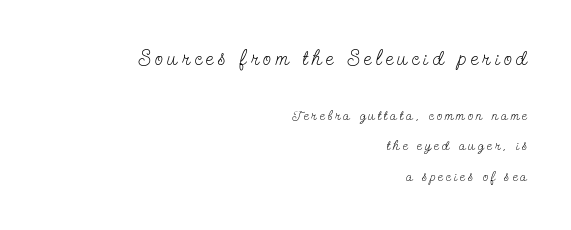
Q: Is the text bold? A: No.
Q: Is the text italic (slanted)? A: Yes.
Q: Is the text underlined? A: No.
Q: How is the paragraph aligned? A: Right-aligned.
Q: Is the spacing between letters normal or unusually wide? A: Unusually wide.
Q: Is the spacing between lines tight, normal or loose? A: Loose.
Q: Which block of text is set in a larger size, the first (top) or the second (bottom)? A: The first (top) one.
